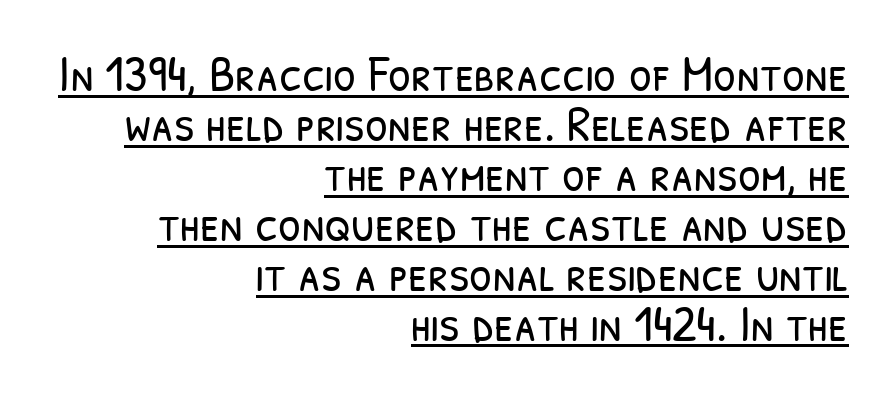
Nobody touched the tracking dial on this one. The type family on display is of the sans-serif kind. Honestly, the underline is the first thing you notice here. Here the designer chose a conventional face with non-uniform glyph widths. If you measured baseline to baseline, you'd find a short distance. Line ends are locked; line starts wander.
